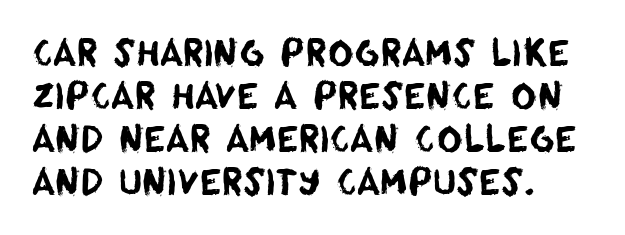
The image shows 35 px sans-serif type; set left-aligned, line spacing 1.23x, normal letter spacing, not underlined; low stroke contrast and a large x-height.
